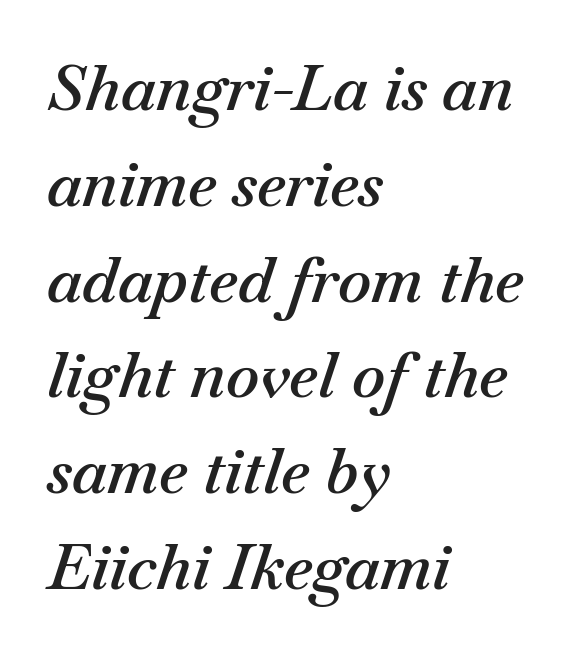
{"italic": "yes", "lean": "right", "slant_degrees": 18, "bold": "semi", "weight": "semibold", "width": "normal", "stroke_contrast": "medium", "x_height": "small", "monospaced": "no", "underline": "no", "align": "left", "line_spacing": "normal", "line_spacing_ratio": 1.52, "letter_spacing": "normal", "letter_spacing_em": 0.0, "glyph_px": 63}
